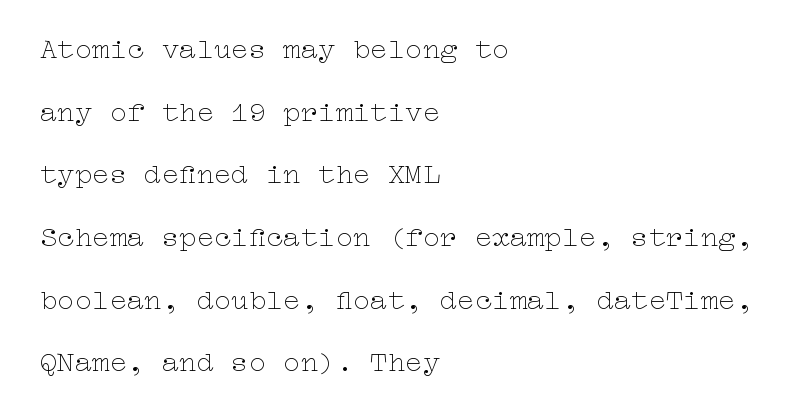
The leading is generous, giving the passage an open texture. The cut favours lightness, reaching ordinary text weight at its darkest. Is the block centered? No — it sits flush against the left margin. Anything drawn beneath the words? Only blank space. The lettering holds an erect, upright posture throughout.
